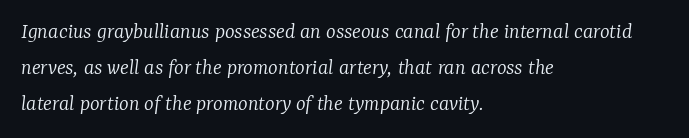
Q: Is the text bold? A: No.
Q: Is the text italic (slanted)? A: Yes, it leans right by about 7 degrees.
Q: Is the text underlined? A: No.
Q: How is the paragraph aligned? A: Left-aligned.
Q: Is the spacing between letters normal or unusually wide? A: Normal.
Q: Is the spacing between lines tight, normal or loose? A: Normal.
